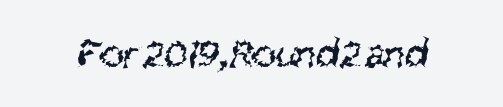
Q: Is the text bold? A: No.
Q: Is the typeface a serif or a sans-serif typeface? A: Sans-serif.
Q: Is the text underlined? A: No.
Q: Is the spacing between letters normal or unusually wide? A: Normal.
Q: Width (condensed, normal, or wide)? A: Condensed.
Q: Stroke contrast? A: Medium.
Q: x-height? A: Large.
Q: Monospaced? A: No.
